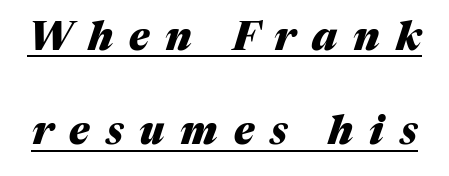
The image shows 40 px heavy type, italic (leaning right); set loose line spacing (2.36x), unusually wide letter spacing (+0.4 em), underlined; medium stroke contrast and a medium x-height.
